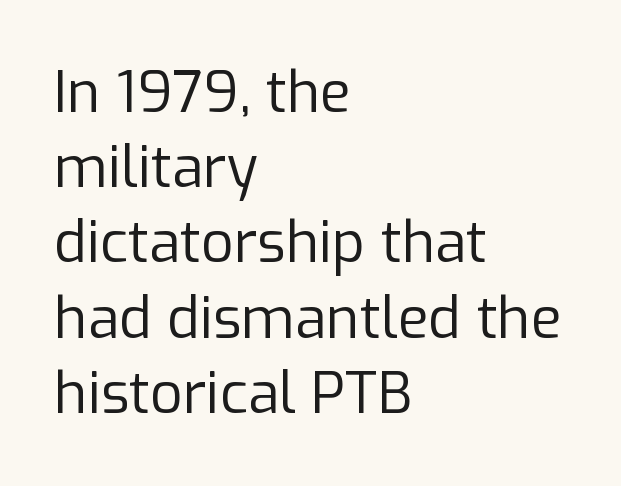
The image shows 57 px regular-weight sans-serif type, upright; set left-aligned, normal line spacing (1.32x), normal letter spacing, not underlined; low stroke contrast and a medium x-height.
